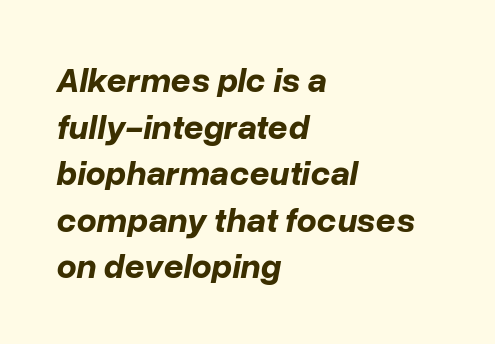
Weight: bold. Any mark beneath the type? The region is blank. In CSS terms this would be text-align: left. Inter-character spacing is left at the font's built-in metrics. Posture: slanted.
